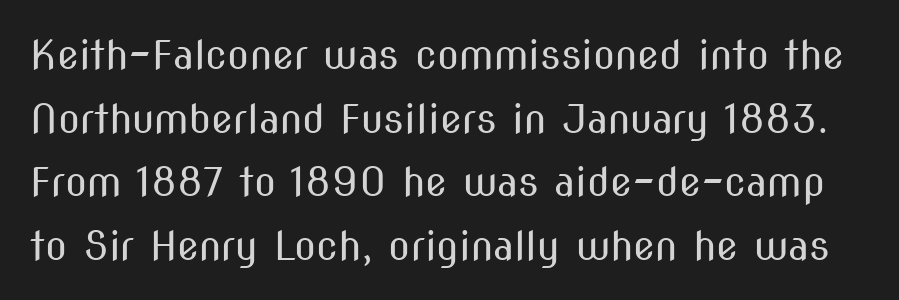
The image shows 40 px regular-weight, condensed sans-serif type, upright; set normal line spacing (1.59x), normal letter spacing, not underlined; medium stroke contrast and a medium x-height.
